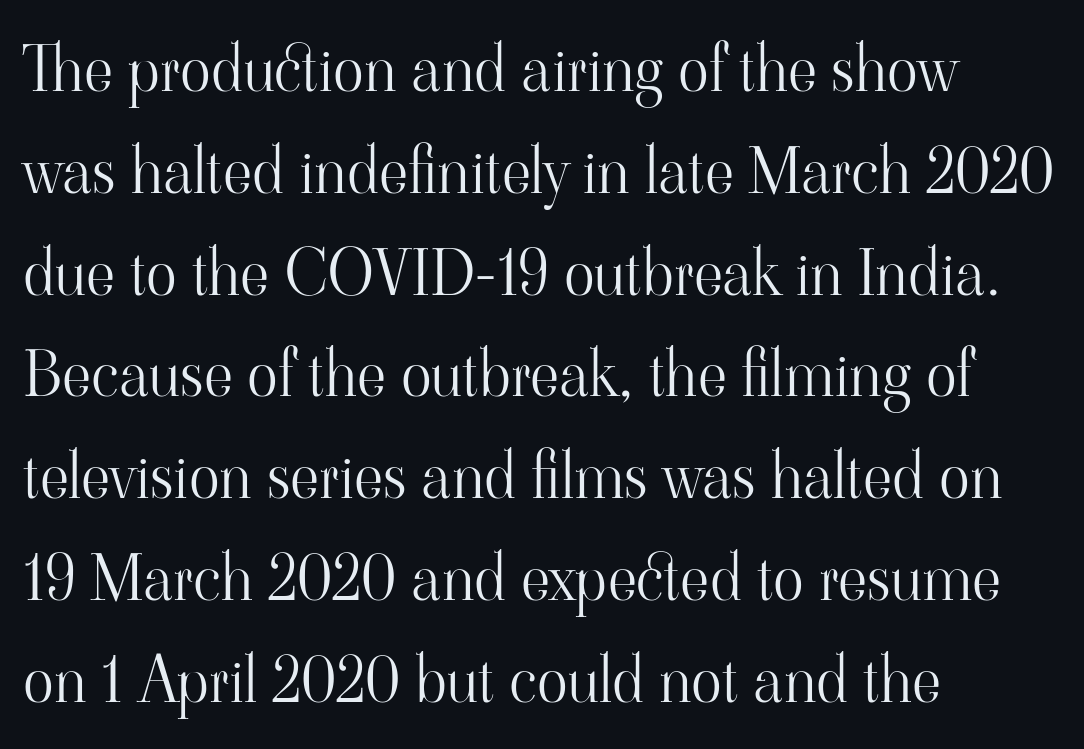
Q: Is the text bold? A: No.
Q: Is the text italic (slanted)? A: No, it is upright.
Q: Is the typeface a serif or a sans-serif typeface? A: Serif.
Q: Is the text underlined? A: No.
Q: How is the paragraph aligned? A: Left-aligned.
Q: Is the spacing between letters normal or unusually wide? A: Normal.
Q: Is the spacing between lines tight, normal or loose? A: Normal.
Q: Width (condensed, normal, or wide)? A: Normal.
Q: Stroke contrast? A: High.
Q: x-height? A: Small.
Q: Monospaced? A: No.
